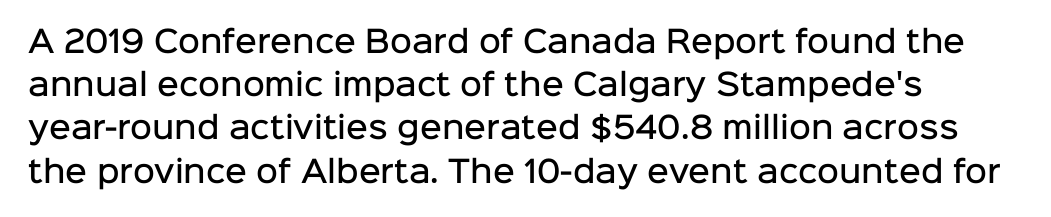
The image shows 30 px semibold sans-serif type, upright; set left-aligned, normal line spacing (1.44x), normal letter spacing, not underlined; low stroke contrast and a medium x-height.
